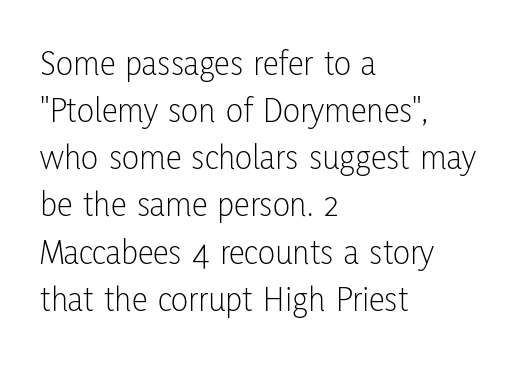
Has an underline been added? It has not. Serifs: no, the terminals of the letterforms are clean. The ragged edge is on the right, which tells us the setting is flush left. A light-to-regular cut is what we see here. The passage shown stacks its lines at a standard gap.
